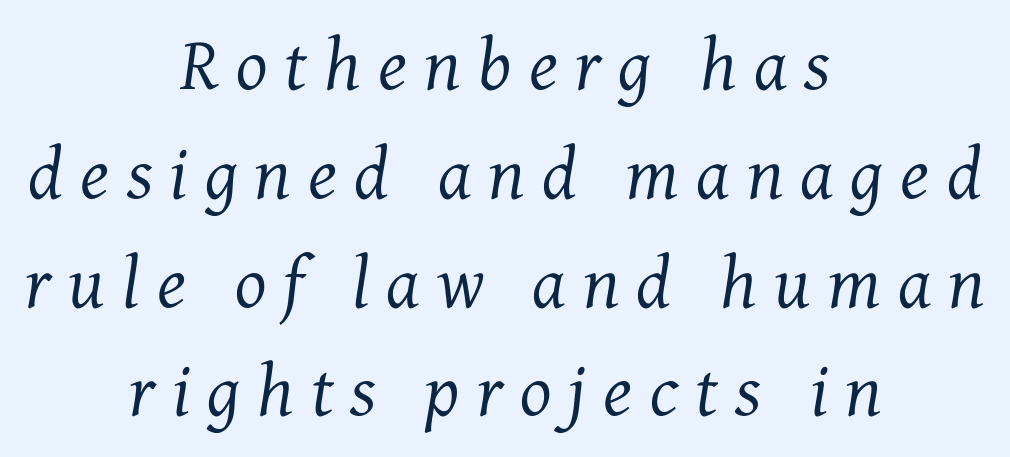
Q: Is the text bold? A: No.
Q: Is the text italic (slanted)? A: Yes, it leans right by about 7 degrees.
Q: Is the typeface a serif or a sans-serif typeface? A: Serif.
Q: Is the text underlined? A: No.
Q: How is the paragraph aligned? A: Centered.
Q: Is the spacing between letters normal or unusually wide? A: Unusually wide.
Q: Is the spacing between lines tight, normal or loose? A: Normal.
Q: Width (condensed, normal, or wide)? A: Normal.
Q: Stroke contrast? A: Medium.
Q: x-height? A: Medium.
Q: Monospaced? A: No.
